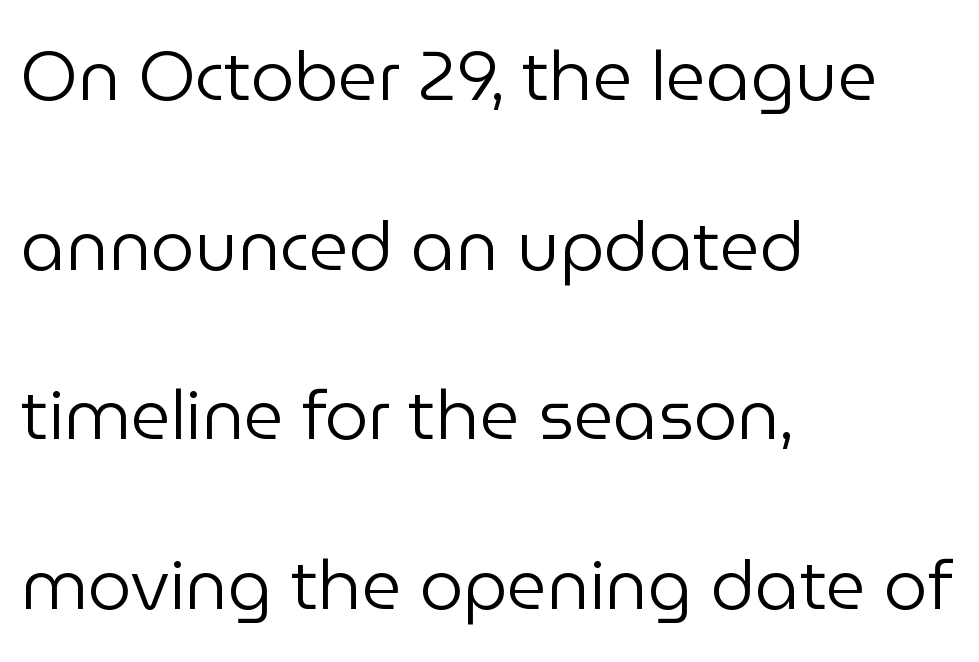
{"serif": "no", "italic": "no", "bold": "no", "weight": "regular", "width": "normal", "stroke_contrast": "low", "x_height": "medium", "monospaced": "no", "underline": "no", "align": "left", "line_spacing": "loose", "line_spacing_ratio": 2.46, "letter_spacing": "normal", "letter_spacing_em": 0.0, "glyph_px": 69}
